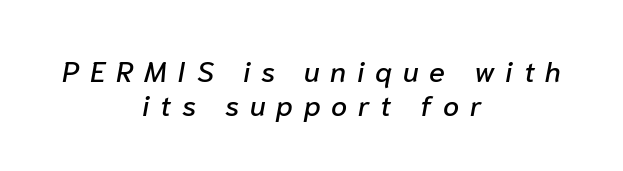
Varying glyph widths throughout — classic text-font behaviour. Compared with typical body copy, the letter spacing here is much looser. Anything drawn beneath the words? Only blank space. The paragraph has two soft edges and a firm central axis.
